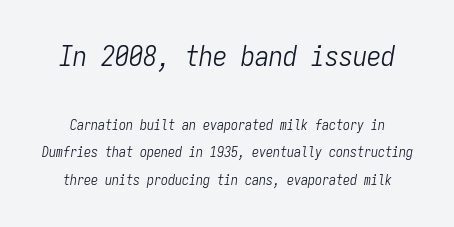
Q: Is the text bold? A: No.
Q: Is the text italic (slanted)? A: Yes, it leans right by about 9 degrees.
Q: Is the text underlined? A: No.
Q: Is the spacing between letters normal or unusually wide? A: Normal.
Q: Is the spacing between lines tight, normal or loose? A: Loose.
Q: Which block of text is set in a larger size, the first (top) or the second (bottom)? A: The first (top) one.
Q: Width (condensed, normal, or wide)? A: Condensed.
Q: Stroke contrast? A: Low.
Q: x-height? A: Medium.
Q: Monospaced? A: Yes.
